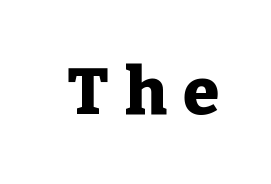
The line texture is sparse and dotted thanks to wide tracking. Character widths vary here, with narrow letters taking less room than wide ones. The type family on display is of the serif kind. As a designer I'd log this as weight 700, bold. Bare-footed words on every line.
